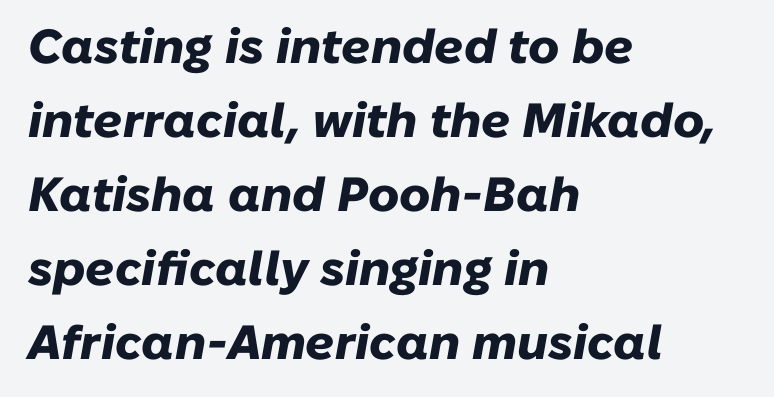
The image shows 48 px heavy type, italic (leaning right); set left-aligned, normal line spacing (1.54x), normal letter spacing, not underlined; low stroke contrast and a medium x-height.
